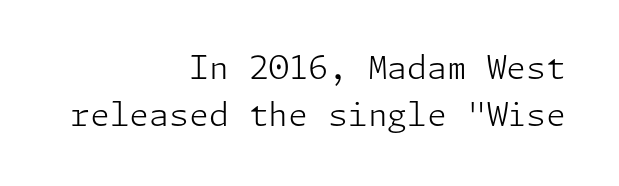
Q: Is the text bold? A: No.
Q: Is the text italic (slanted)? A: No, it is upright.
Q: Is the typeface a serif or a sans-serif typeface? A: Sans-serif.
Q: Is the text underlined? A: No.
Q: How is the paragraph aligned? A: Right-aligned.
Q: Is the spacing between letters normal or unusually wide? A: Normal.
Q: Is the spacing between lines tight, normal or loose? A: Normal.
Q: Width (condensed, normal, or wide)? A: Normal.
Q: Stroke contrast? A: Low.
Q: x-height? A: Medium.
